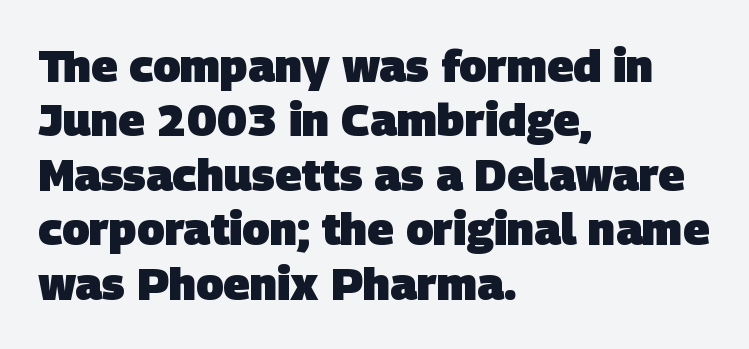
{"serif": "no", "bold": "yes", "weight": "heavy", "width": "normal", "stroke_contrast": "low", "x_height": "large", "monospaced": "no", "underline": "no", "align": "left", "line_spacing_ratio": 1.21, "letter_spacing": "normal", "letter_spacing_em": 0.0, "glyph_px": 45}
